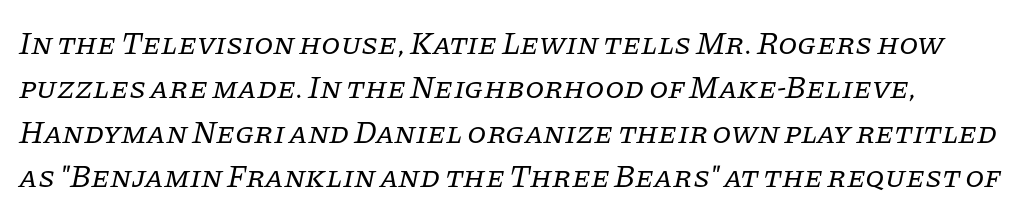
The typeface chosen for these lines features serifs. Observe the ordinary spacing: letters are neighbours, not strangers. Ink coverage per letter is moderate at most. Any mark beneath the type? The region is blank.
